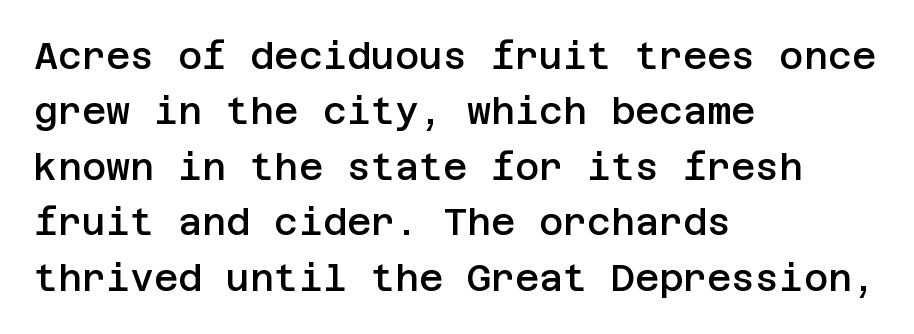
{"serif": "no", "italic": "no", "bold": "semi", "weight": "semibold", "width": "normal", "stroke_contrast": "low", "x_height": "large", "underline": "no", "align": "left", "line_spacing": "normal", "line_spacing_ratio": 1.5, "letter_spacing": "normal", "letter_spacing_em": 0.0, "glyph_px": 37}
